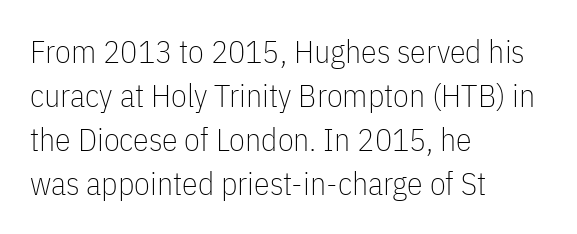
Q: Is the text bold? A: No.
Q: Is the text italic (slanted)? A: No, it is upright.
Q: Is the typeface a serif or a sans-serif typeface? A: Sans-serif.
Q: Is the text underlined? A: No.
Q: How is the paragraph aligned? A: Left-aligned.
Q: Is the spacing between letters normal or unusually wide? A: Normal.
Q: Is the spacing between lines tight, normal or loose? A: Normal.
Q: Width (condensed, normal, or wide)? A: Condensed.
Q: Stroke contrast? A: Low.
Q: x-height? A: Medium.
Q: Monospaced? A: No.
